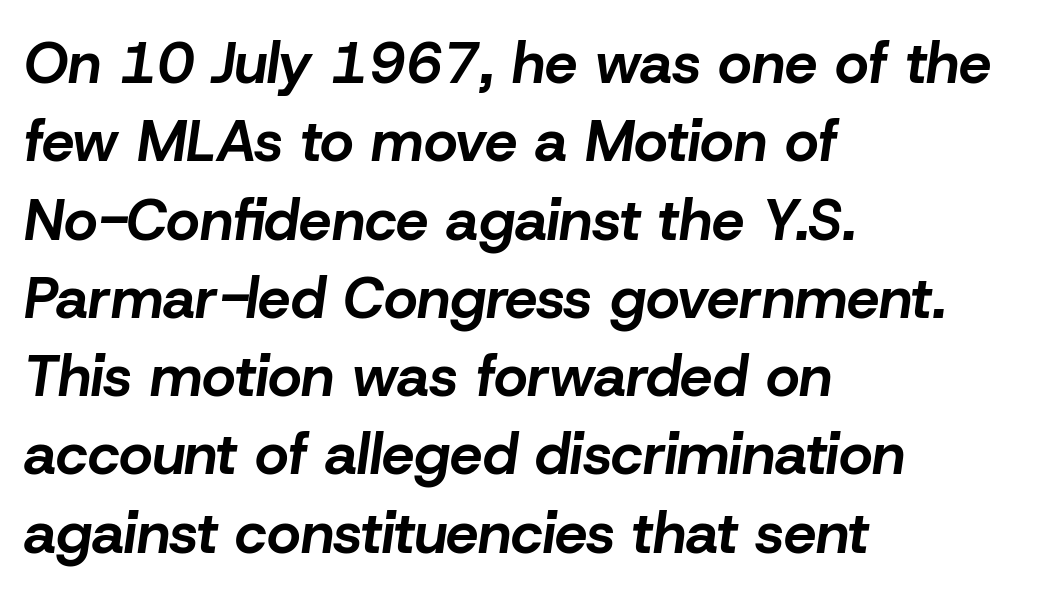
{"italic": "yes", "lean": "right", "slant_degrees": 8, "bold": "yes", "weight": "bold", "width": "normal", "stroke_contrast": "low", "x_height": "medium", "monospaced": "no", "underline": "no", "align": "left", "line_spacing": "normal", "line_spacing_ratio": 1.35, "letter_spacing": "normal", "letter_spacing_em": 0.0, "glyph_px": 58}
